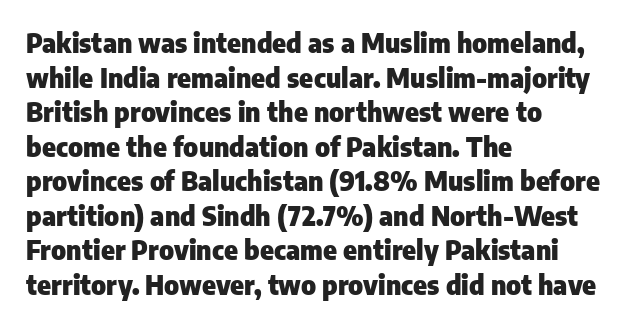
Q: Is the text bold? A: Yes.
Q: Is the text italic (slanted)? A: No, it is upright.
Q: Is the text underlined? A: No.
Q: How is the paragraph aligned? A: Left-aligned.
Q: Is the spacing between letters normal or unusually wide? A: Normal.
Q: Is the spacing between lines tight, normal or loose? A: Normal.
